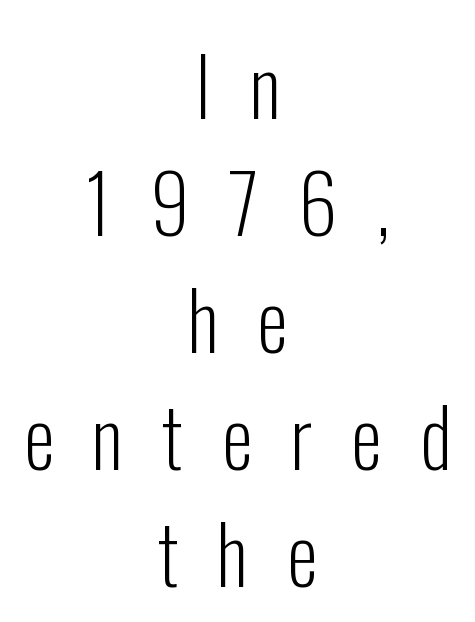
The image shows 79 px light, condensed sans-serif type, upright; set centered, normal line spacing (1.48x), unusually wide letter spacing (+0.49 em), not underlined; low stroke contrast and a medium x-height.
